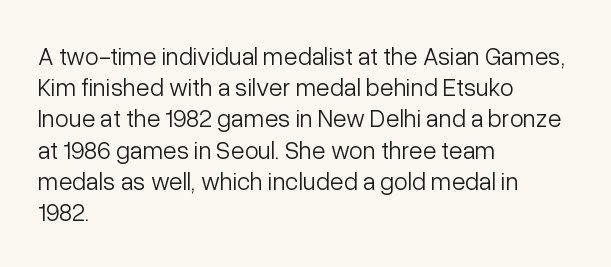
{"italic": "no", "bold": "no", "underline": "no", "align": "left", "line_spacing": "normal", "line_spacing_ratio": 1.25, "letter_spacing": "normal", "letter_spacing_em": 0.0, "glyph_px": 25}
